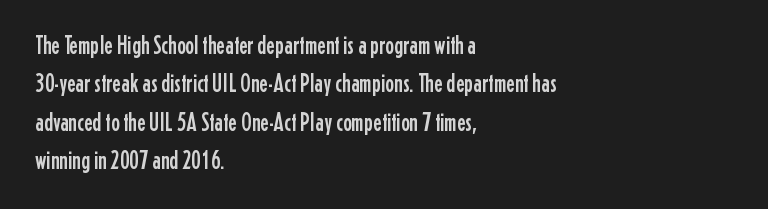
These lines keep a tight, regular rhythm from letter to letter. A student would call this left alignment; a typographer would say flush left, rag right. Descenders are the only things crossing below the line. Evenly set lines give the paragraph a standard silhouette. Ordinary non-slanted type is in use.
